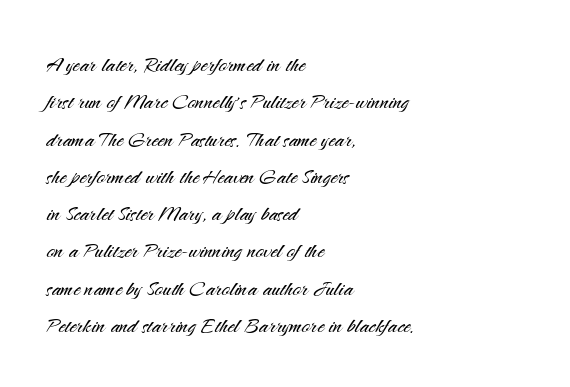
The image shows 27 px text type; set left-aligned, normal line spacing (1.38x), normal letter spacing, not underlined.
